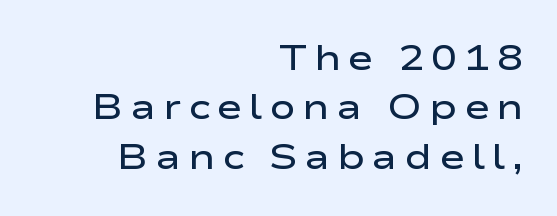
Q: Is the text bold? A: Semi-bold.
Q: Is the text italic (slanted)? A: No, it is upright.
Q: Is the typeface a serif or a sans-serif typeface? A: Sans-serif.
Q: Is the text underlined? A: No.
Q: How is the paragraph aligned? A: Right-aligned.
Q: Is the spacing between lines tight, normal or loose? A: Normal.
Q: Width (condensed, normal, or wide)? A: Wide.
Q: Stroke contrast? A: Low.
Q: x-height? A: Medium.
Q: Monospaced? A: No.
